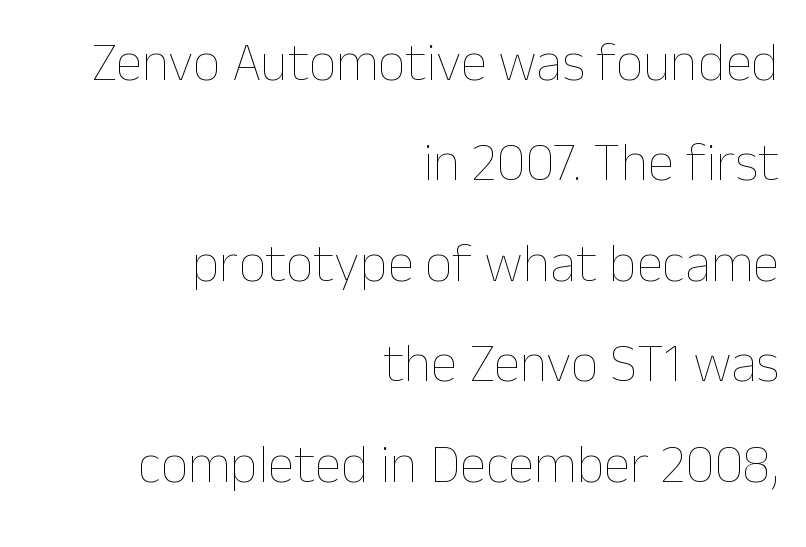
The letters advance in unequal steps, a hallmark of proportional type. These lines keep a tight, regular rhythm from letter to letter. The strip under each line holds only bare page. Layout note: lines flush right.
